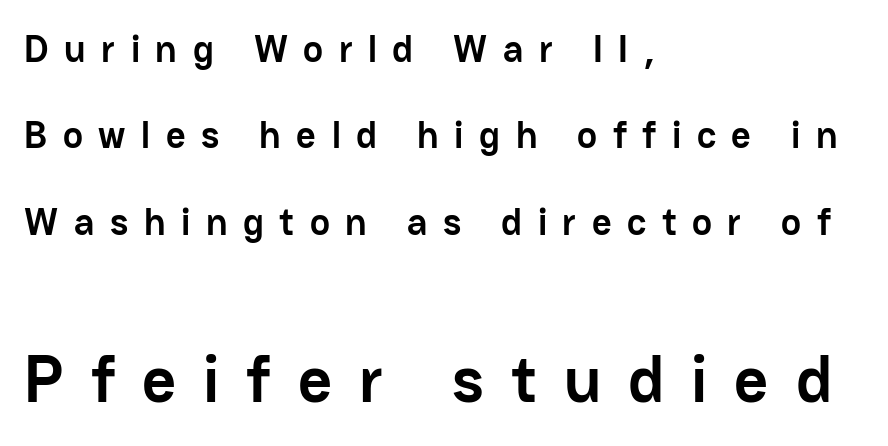
Just letters on the line, the space beneath them empty. Typographically, this falls in the sans-serif category. The typesetting leans heavy: a genuine bold. Horizontal alignment here is leftward, the default for most running prose. Widely set lines give the paragraph a tall, airy silhouette. Think of a printed novel: that variable character pitch is what you see here.
